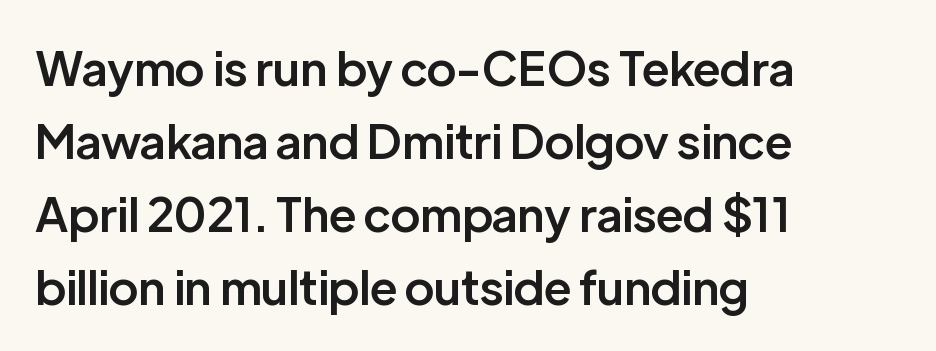
The image shows 47 px semibold sans-serif type, upright; set left-aligned, normal line spacing (1.55x), normal letter spacing, not underlined; low stroke contrast and a medium x-height.
